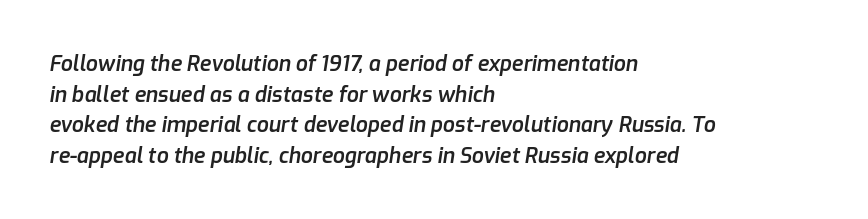
Q: Is the text bold? A: Semi-bold.
Q: Is the text italic (slanted)? A: Yes, it leans right by about 9 degrees.
Q: Is the text underlined? A: No.
Q: How is the paragraph aligned? A: Left-aligned.
Q: Is the spacing between letters normal or unusually wide? A: Normal.
Q: Is the spacing between lines tight, normal or loose? A: Normal.
